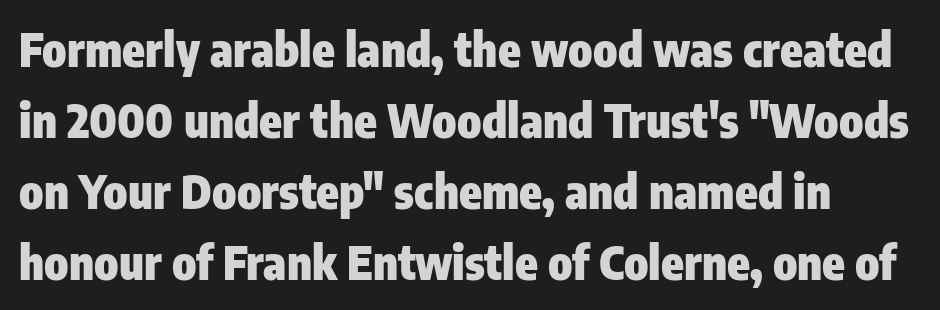
The image shows 46 px heavy, condensed sans-serif type, upright; set normal line spacing (1.54x), normal letter spacing, not underlined; low stroke contrast and a medium x-height.
